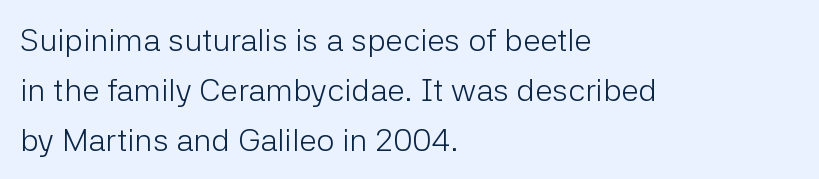
{"serif": "no", "italic": "no", "bold": "no", "weight": "light", "width": "normal", "stroke_contrast": "low", "x_height": "medium", "monospaced": "no", "underline": "no", "align": "left", "line_spacing": "normal", "line_spacing_ratio": 1.56, "letter_spacing": "normal", "letter_spacing_em": 0.0, "glyph_px": 32}
